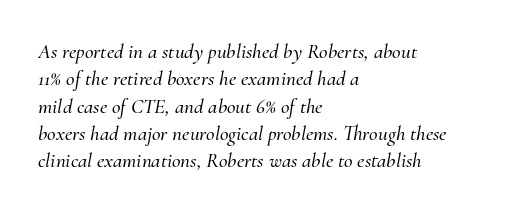
Letters rest on an invisible, unmarked baseline. Observe the ordinary spacing: letters are neighbours, not strangers. In terms of leading, this rendering sits right in the middle. These lines were composed using italics. Leftover space on each line is placed entirely after the last word.
